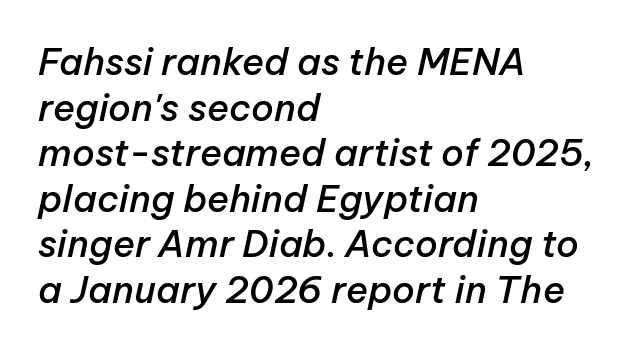
Q: Is the text bold? A: Semi-bold.
Q: Is the text italic (slanted)? A: Yes, it leans right by about 12 degrees.
Q: Is the text underlined? A: No.
Q: How is the paragraph aligned? A: Left-aligned.
Q: Is the spacing between letters normal or unusually wide? A: Normal.
Q: Width (condensed, normal, or wide)? A: Normal.
Q: Stroke contrast? A: Low.
Q: x-height? A: Medium.
Q: Monospaced? A: No.
